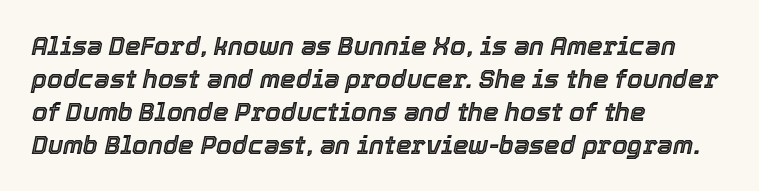
Tall strokes in this sample are angled rather than plumb. Notice how the passage keeps a crisp vertical edge on the left only. The tracking reads as untouched default to a designer's eye. The space beneath each line is pristine and unruled. These lines sit exactly where default settings would place them.
